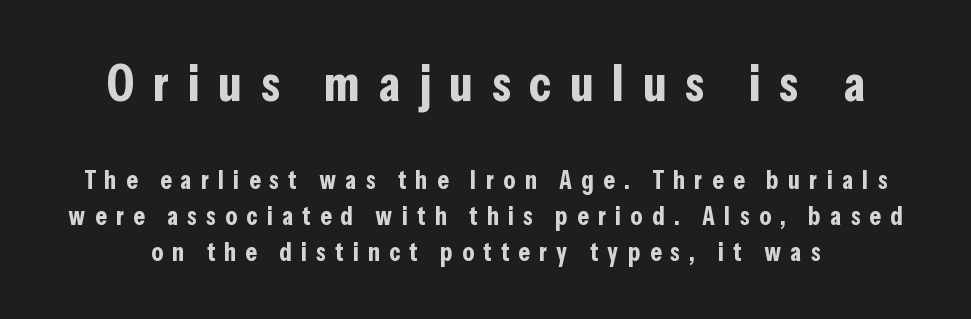
Q: Is the text bold? A: Yes.
Q: Is the text italic (slanted)? A: No, it is upright.
Q: Is the typeface a serif or a sans-serif typeface? A: Sans-serif.
Q: Is the text underlined? A: No.
Q: Is the spacing between letters normal or unusually wide? A: Unusually wide.
Q: Is the spacing between lines tight, normal or loose? A: Normal.
Q: Which block of text is set in a larger size, the first (top) or the second (bottom)? A: The first (top) one.
Q: Width (condensed, normal, or wide)? A: Condensed.
Q: Stroke contrast? A: Low.
Q: x-height? A: Medium.
Q: Monospaced? A: No.
